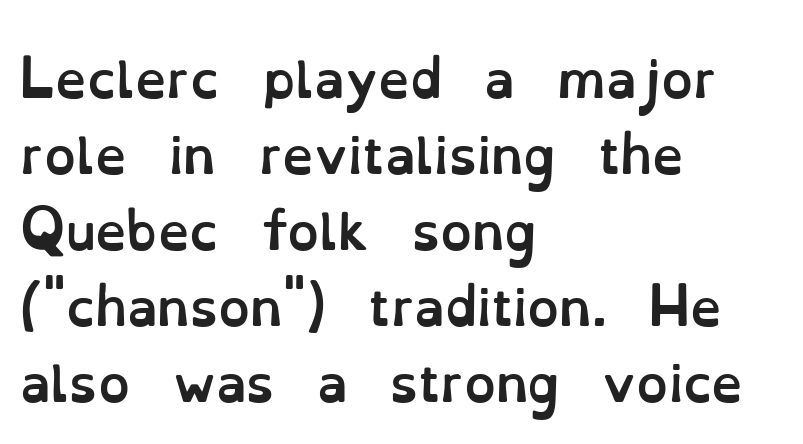
Q: Is the text bold? A: Yes.
Q: Is the text italic (slanted)? A: No, it is upright.
Q: Is the text underlined? A: No.
Q: How is the paragraph aligned? A: Left-aligned.
Q: Is the spacing between letters normal or unusually wide? A: Normal.
Q: Is the spacing between lines tight, normal or loose? A: Normal.
Q: Width (condensed, normal, or wide)? A: Normal.
Q: Stroke contrast? A: Low.
Q: x-height? A: Small.
Q: Monospaced? A: No.
